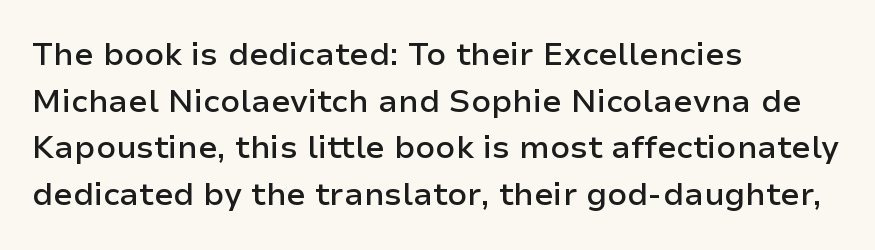
Just letters on the line, the space beneath them empty. The leading is moderate, giving the passage an even texture. These lines were composed using upright roman letters. The lines in this sample share a left origin and differ only in where they stop. Here the designer chose a conventional face with non-uniform glyph widths.
